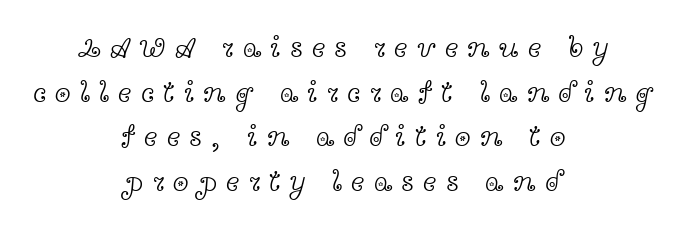
The specimen omits any rule beneath the text block's lines. The lines in this sample share a center point and differ in where they start and stop. Honestly, the row spacing looks completely unremarkable. When letters stand straight like this, we call the style roman or upright.
